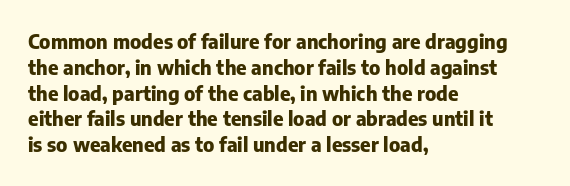
The image shows 20 px bold type, upright; set left-aligned, normal line spacing (1.29x), normal letter spacing, not underlined.
